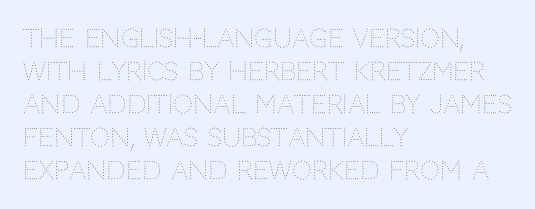
The image shows 25 px text type, upright; set left-aligned, normal line spacing (1.32x), normal letter spacing, not underlined.
